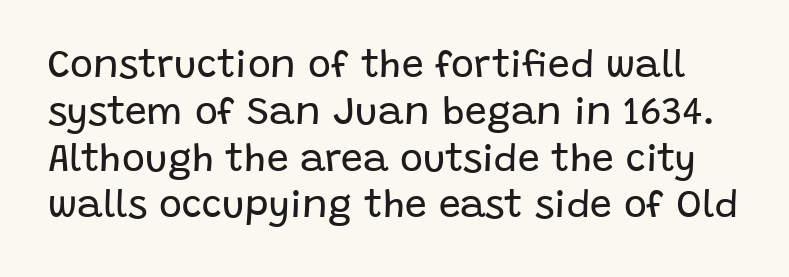
The image shows 39 px regular-weight sans-serif type, upright; set line spacing 1.2x, normal letter spacing, not underlined; low stroke contrast and a large x-height.
